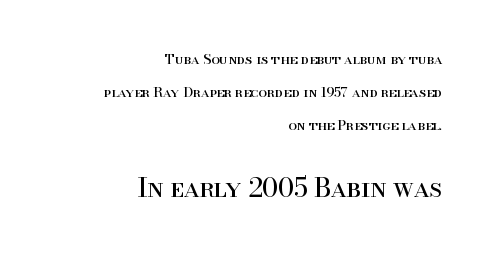
{"italic": "no", "bold": "no", "underline": "no", "align": "right", "line_spacing": "loose", "line_spacing_ratio": 2.34, "letter_spacing": "normal", "letter_spacing_em": 0.0, "larger_block": "second", "size_ratio": 1.86, "glyph_px": 26}
